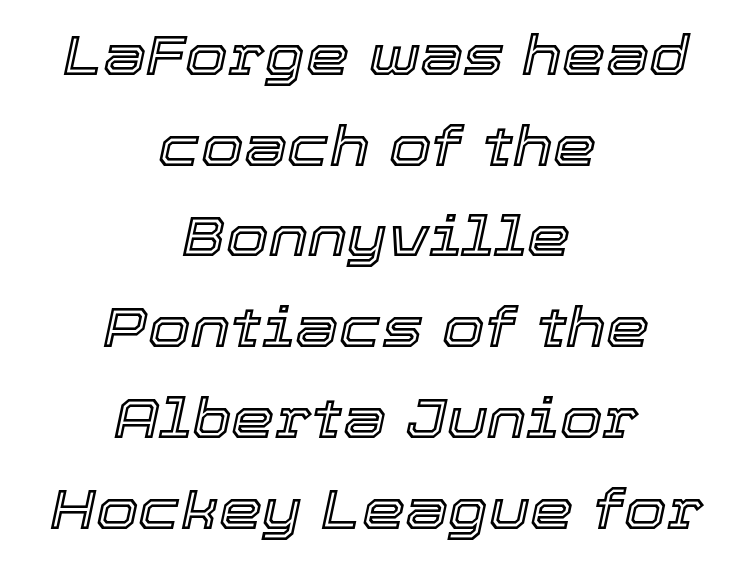
Q: Is the text italic (slanted)? A: Yes, it leans right by about 12 degrees.
Q: Is the text underlined? A: No.
Q: How is the paragraph aligned? A: Centered.
Q: Is the spacing between letters normal or unusually wide? A: Normal.
Q: Is the spacing between lines tight, normal or loose? A: Normal.
Q: Width (condensed, normal, or wide)? A: Normal.
Q: x-height? A: Medium.
Q: Monospaced? A: No.
